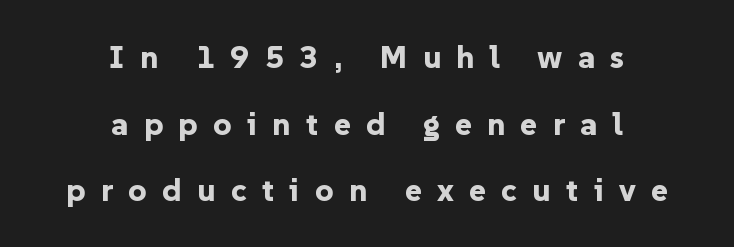
Q: Is the text bold? A: Yes.
Q: Is the text italic (slanted)? A: No, it is upright.
Q: Is the typeface a serif or a sans-serif typeface? A: Sans-serif.
Q: Is the text underlined? A: No.
Q: How is the paragraph aligned? A: Centered.
Q: Is the spacing between letters normal or unusually wide? A: Unusually wide.
Q: Is the spacing between lines tight, normal or loose? A: Loose.
Q: Width (condensed, normal, or wide)? A: Normal.
Q: Stroke contrast? A: Low.
Q: x-height? A: Medium.
Q: Monospaced? A: No.
